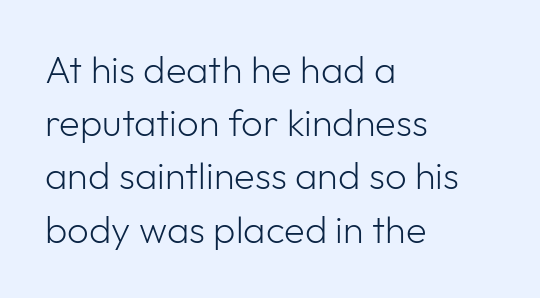
The image shows 38 px light sans-serif type, upright; set left-aligned, normal line spacing (1.4x), normal letter spacing, not underlined; low stroke contrast and a medium x-height.
